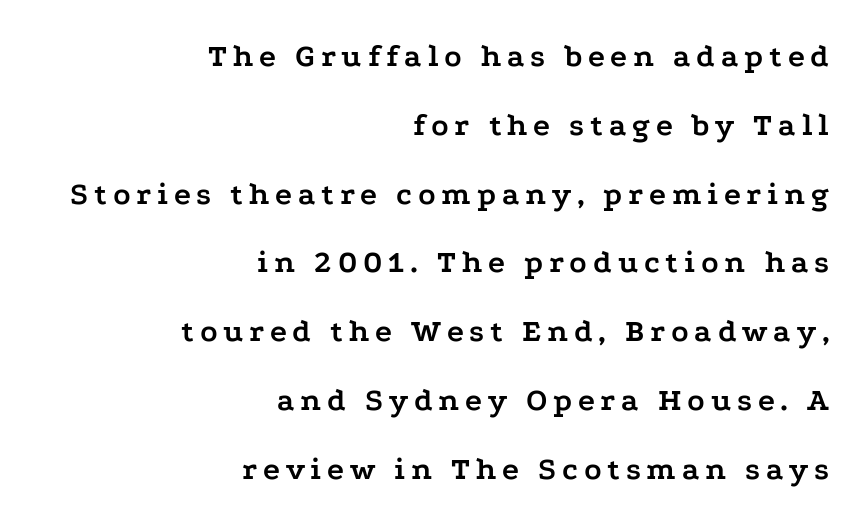
These lines are rendered in a variable-pitch font. The typography opts for an upright posture over an oblique one. This sample is right-justified, so line beginnings fall wherever the words allow. Descenders are the only things crossing below the line.
